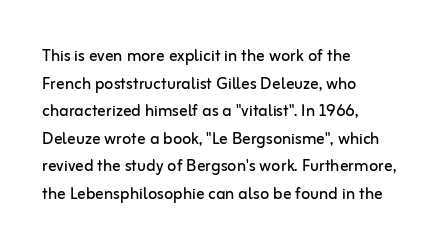
Q: Is the text bold? A: No.
Q: Is the text italic (slanted)? A: No, it is upright.
Q: Is the text underlined? A: No.
Q: How is the paragraph aligned? A: Left-aligned.
Q: Is the spacing between letters normal or unusually wide? A: Normal.
Q: Is the spacing between lines tight, normal or loose? A: Normal.
